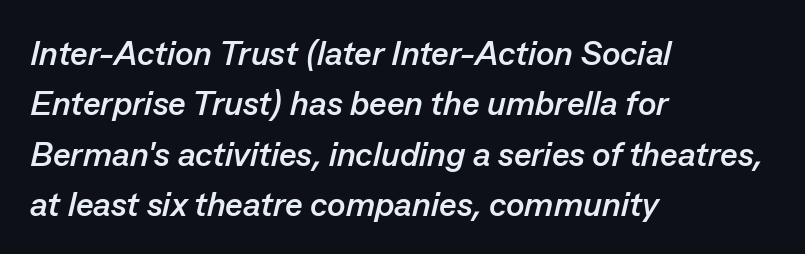
Honestly, the row spacing looks completely unremarkable. Typesetter's note: full bold, strokes at maximum text heaviness. This sample has the flowing, uneven cadence of proportional lettering. The zone under the glyphs is completely vacant.
